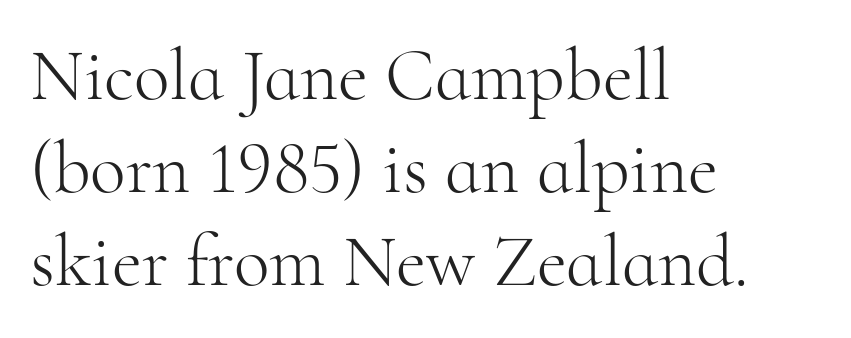
The image shows 74 px light serif type, upright; set left-aligned, normal line spacing (1.26x), normal letter spacing, not underlined; high stroke contrast and a small x-height.
